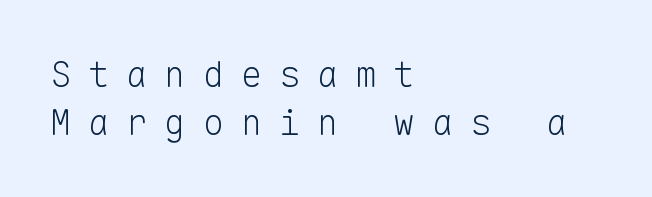
{"serif": "no", "italic": "no", "bold": "no", "weight": "light", "width": "normal", "stroke_contrast": "low", "x_height": "medium", "monospaced": "yes", "underline": "no", "align": "left", "line_spacing": "normal", "line_spacing_ratio": 1.34, "letter_spacing": "wide", "letter_spacing_em": 0.46, "glyph_px": 36}
